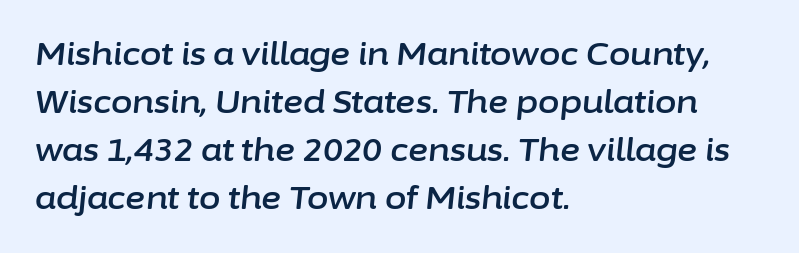
The image shows 31 px text type, italic (leaning right); set left-aligned, normal line spacing (1.55x), normal letter spacing, not underlined; low stroke contrast and a medium x-height.
